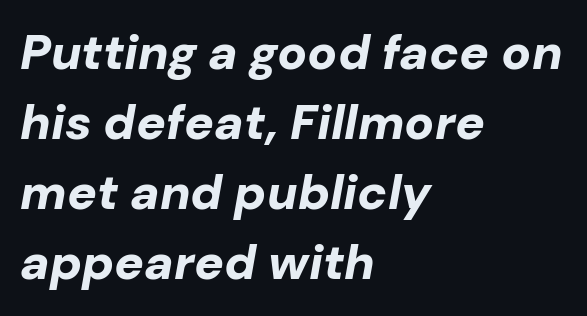
Typographic density is high because the face is bold. Rendered with sloped, italic letterforms. Has an underline been added? It has not. This sample has the flowing, uneven cadence of proportional lettering. The block of text has a typical density, with ordinary space between rows. Honestly, the letter spacing is just normal — you wouldn't notice it.
